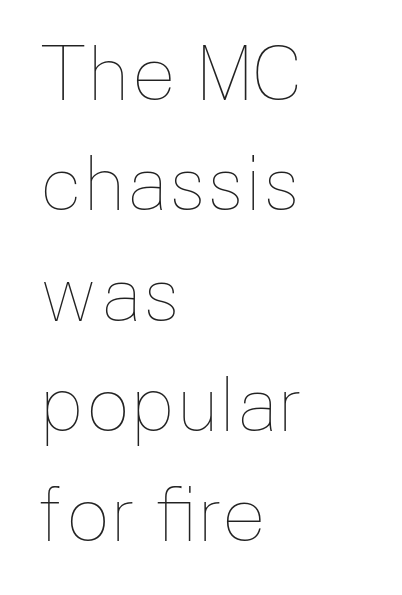
The image shows 74 px thin type, upright; set left-aligned, normal line spacing (1.49x), normal letter spacing, not underlined; low stroke contrast and a medium x-height.
